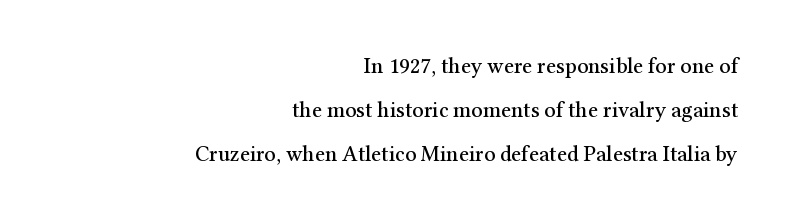
Any mark beneath the type? The region is blank. Is there any slant? The stems are plumb. Alignment: flush right. The leading is generous, giving the passage an open texture. This rendering leaves character spacing at its baseline value.
